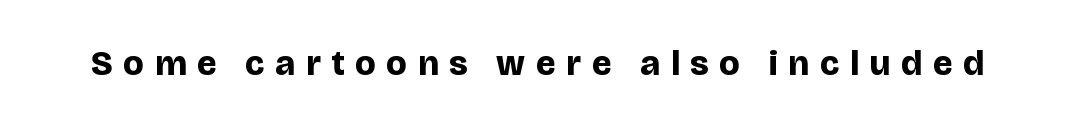
The letters are bold, with thick, heavy strokes. Is this a sans? Yes — the strokes have no serifs. Do the characters align in a grid? No, the font is proportional. There is plenty of visible air inserted between adjacent glyphs. Posture: straight, roman, zero tilt. Words float on clear page, feet unadorned.
